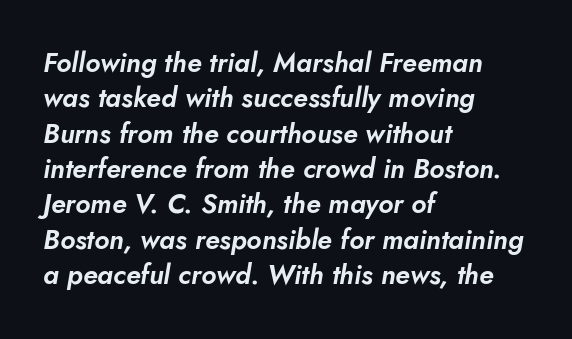
The image shows 27 px text type, italic (leaning right); set left-aligned, normal line spacing (1.31x), normal letter spacing, not underlined.
